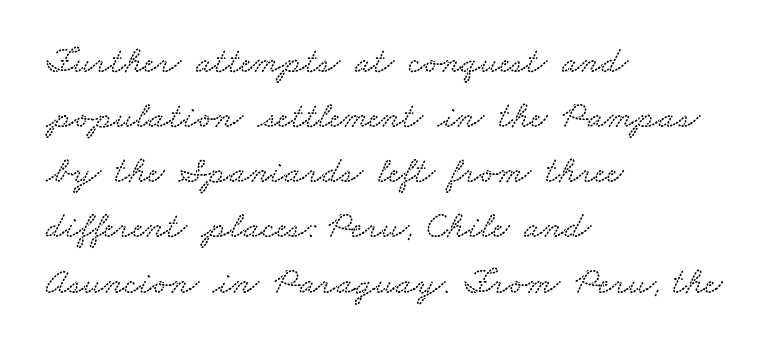
The image shows 37 px wide type; set left-aligned, normal line spacing (1.49x), normal letter spacing, not underlined; low stroke contrast and a small x-height.
